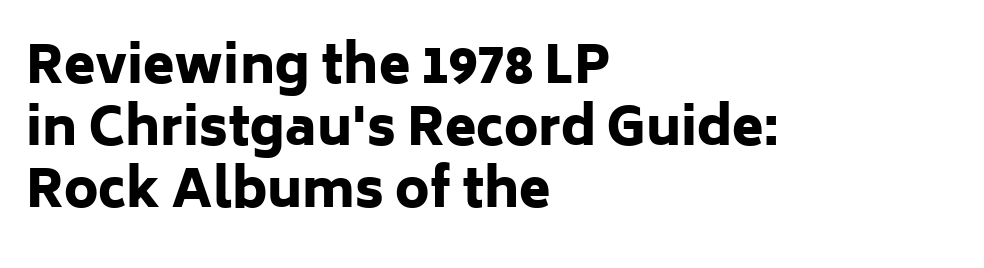
{"serif": "no", "italic": "no", "bold": "yes", "weight": "heavy", "width": "normal", "stroke_contrast": "low", "x_height": "medium", "monospaced": "no", "underline": "no", "align": "left", "line_spacing_ratio": 1.22, "letter_spacing": "normal", "letter_spacing_em": 0.0, "glyph_px": 51}
